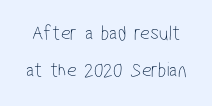
The image shows 21 px text type; set line spacing 1.78x, normal letter spacing, not underlined.
